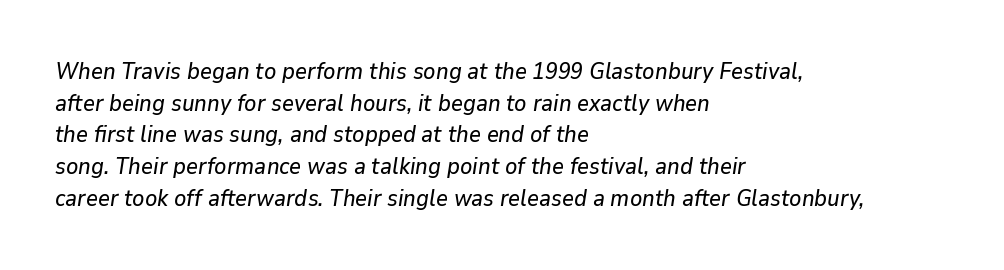
The image shows 23 px text type, italic (leaning right); set left-aligned, normal line spacing (1.38x), normal letter spacing, not underlined.
